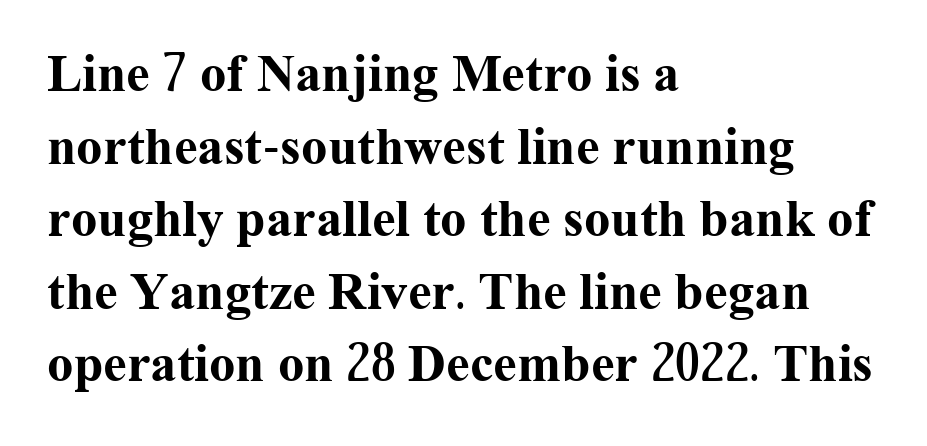
Q: Is the text bold? A: Yes.
Q: Is the text italic (slanted)? A: No, it is upright.
Q: Is the typeface a serif or a sans-serif typeface? A: Serif.
Q: Is the text underlined? A: No.
Q: How is the paragraph aligned? A: Left-aligned.
Q: Is the spacing between letters normal or unusually wide? A: Normal.
Q: Is the spacing between lines tight, normal or loose? A: Normal.
Q: Width (condensed, normal, or wide)? A: Normal.
Q: Stroke contrast? A: Medium.
Q: x-height? A: Medium.
Q: Monospaced? A: No.
